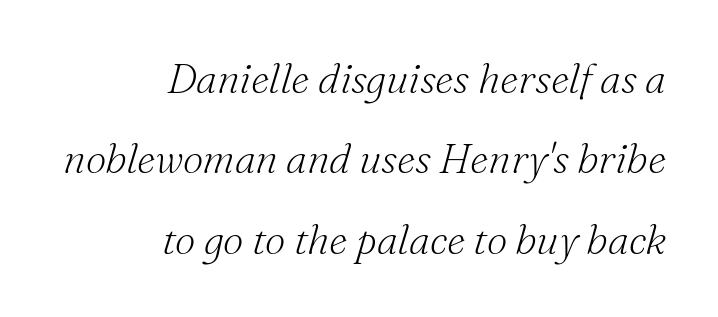
Q: Is the text bold? A: No.
Q: Is the text italic (slanted)? A: Yes, it leans right by about 16 degrees.
Q: Is the typeface a serif or a sans-serif typeface? A: Serif.
Q: Is the text underlined? A: No.
Q: How is the paragraph aligned? A: Right-aligned.
Q: Is the spacing between letters normal or unusually wide? A: Normal.
Q: Is the spacing between lines tight, normal or loose? A: Loose.
Q: Width (condensed, normal, or wide)? A: Normal.
Q: Stroke contrast? A: Medium.
Q: x-height? A: Small.
Q: Monospaced? A: No.
